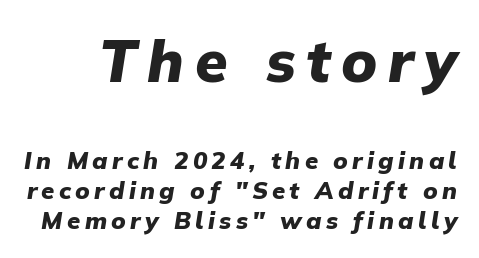
{"italic": "yes", "lean": "right", "slant_degrees": 9, "bold": "yes", "weight": "heavy", "width": "normal", "stroke_contrast": "low", "x_height": "medium", "monospaced": "no", "underline": "no", "line_spacing": "normal", "line_spacing_ratio": 1.26, "larger_block": "first", "size_ratio": 2.46, "glyph_px": 59}
